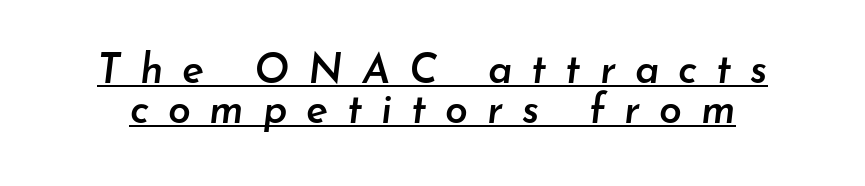
You can tell it's italic because the verticals aren't actually vertical. The string is rendered with underlining switched on. Spacing verdict: proportional, widths tailored to each character. Substantial extra tracking has been applied to these lines. Line spacing here is tight. I'd describe the lettering as semibold — firm but not a full bold.
